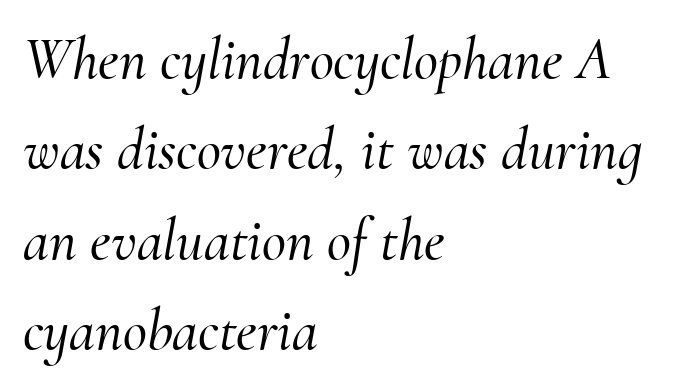
{"serif": "yes", "italic": "yes", "lean": "right", "slant_degrees": 10, "width": "normal", "stroke_contrast": "medium", "x_height": "small", "monospaced": "no", "underline": "no", "align": "left", "line_spacing": "normal", "line_spacing_ratio": 1.53, "letter_spacing": "normal", "letter_spacing_em": 0.0, "glyph_px": 59}
